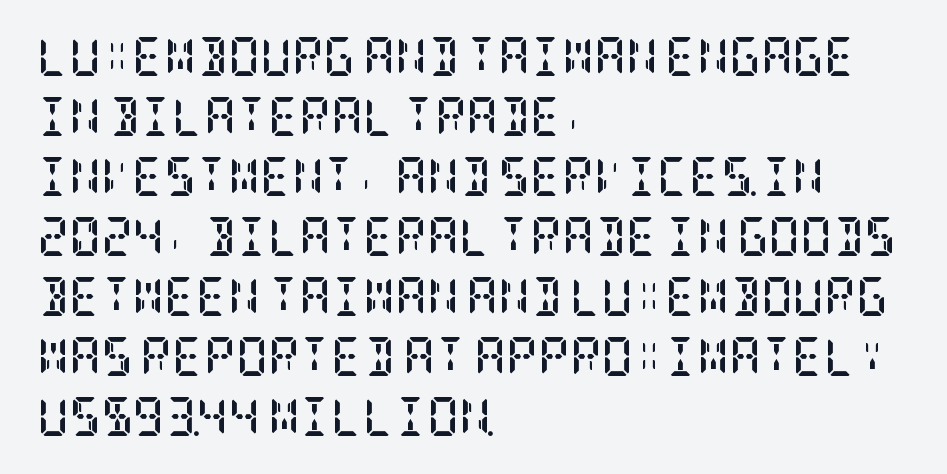
Q: Is the text bold? A: Yes.
Q: Is the text italic (slanted)? A: No, it is upright.
Q: Is the typeface a serif or a sans-serif typeface? A: Serif.
Q: Is the text underlined? A: No.
Q: How is the paragraph aligned? A: Left-aligned.
Q: Is the spacing between letters normal or unusually wide? A: Normal.
Q: Is the spacing between lines tight, normal or loose? A: Normal.
Q: Width (condensed, normal, or wide)? A: Condensed.
Q: Stroke contrast? A: Low.
Q: x-height? A: Large.
